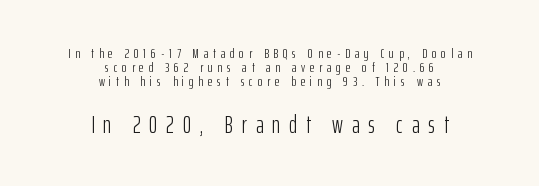
{"italic": "no", "bold": "no", "underline": "no", "align": "center", "line_spacing": "tight", "line_spacing_ratio": 0.99, "letter_spacing": "wide", "letter_spacing_em": 0.35, "larger_block": "second", "size_ratio": 1.79, "glyph_px": 25}
